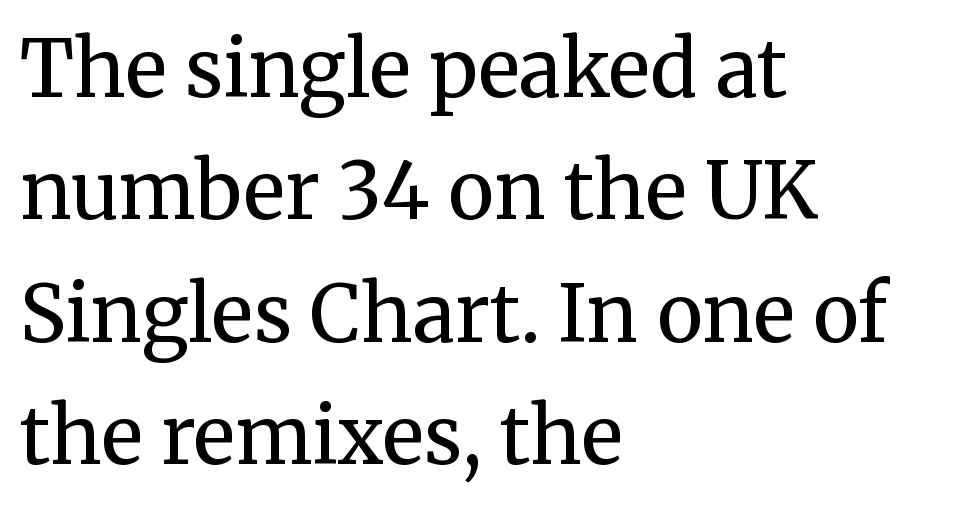
The image shows 78 px regular-weight serif type, upright; set left-aligned, normal line spacing (1.57x), normal letter spacing, not underlined; medium stroke contrast and a medium x-height.
